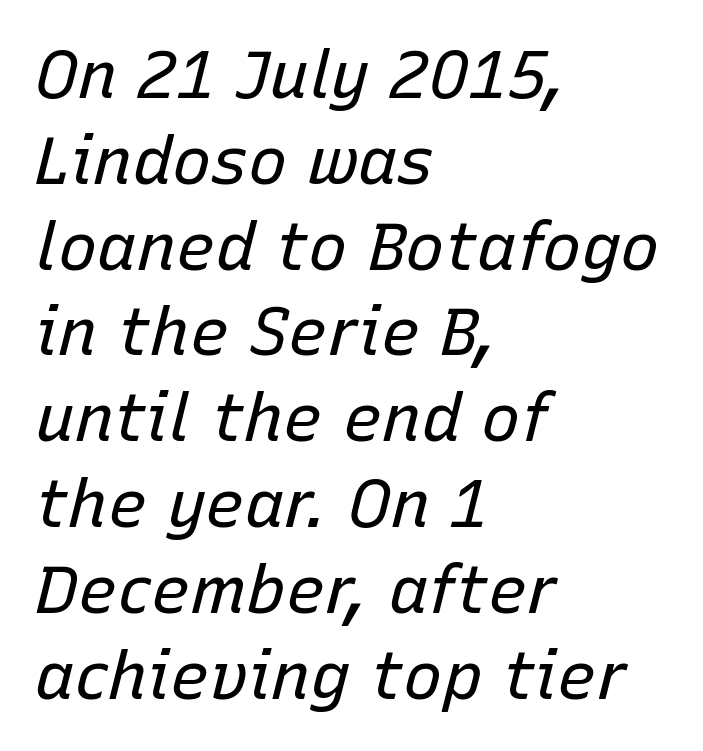
Just letters on the line, the space beneath them empty. Compared with a typical body face, this is equally light or lighter still. Notice how descenders clear the ascenders below comfortably — that's standard leading. Default kerning and tracking; the words read as compact shapes.
